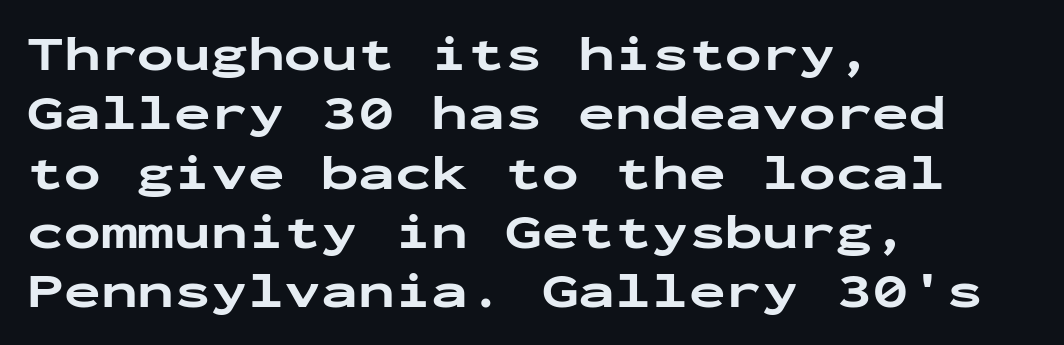
How are the letters spaced? Ordinarily, with no added tracking. Layout note: lines flush left. The designer went with a sans here, leaving each stem footless. Vertical strokes here are truly vertical. Bold? Absolutely — the strokes are thick and heavy. Type without underlining.
